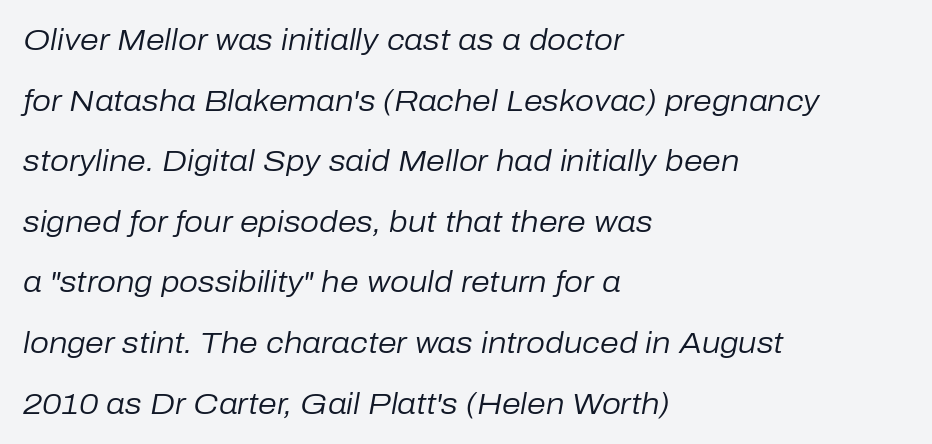
The image shows 30 px regular-weight type, italic (leaning right); set left-aligned, loose line spacing (2.02x), normal letter spacing, not underlined; low stroke contrast and a medium x-height.
